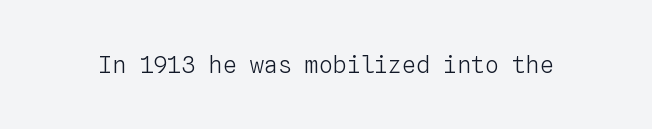
{"italic": "no", "bold": "no", "underline": "no", "letter_spacing": "normal", "letter_spacing_em": 0.0, "glyph_px": 23}
